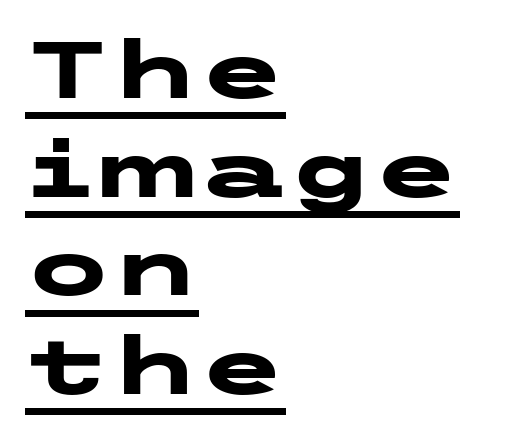
Typesetter's note: full bold, strokes at maximum text heaviness. The rendering uses the underline text-decoration. The rendering keeps characters at their native spacing. Is there much room between lines? A standard amount, neither cramped nor airy. Are there feet on the stems? There aren't — it's a sans. Style check: upright.
